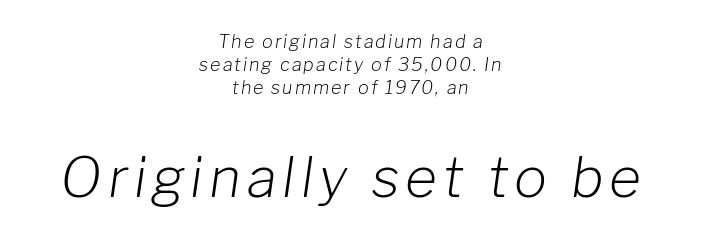
{"italic": "yes", "lean": "right", "slant_degrees": 8, "bold": "no", "weight": "light", "width": "normal", "stroke_contrast": "low", "x_height": "medium", "monospaced": "no", "underline": "no", "align": "center", "line_spacing": "normal", "line_spacing_ratio": 1.28, "larger_block": "second", "size_ratio": 3.06, "glyph_px": 55}
